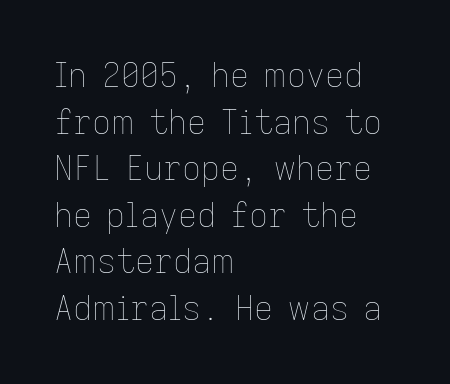
The image shows 33 px thin type, upright; set left-aligned, normal line spacing (1.41x), normal letter spacing, not underlined; low stroke contrast and a medium x-height.
